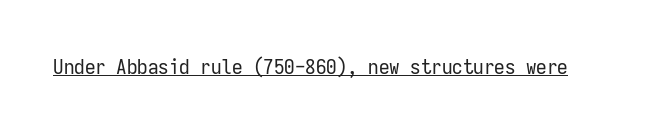
{"italic": "no", "bold": "no", "underline": "yes", "letter_spacing": "normal", "letter_spacing_em": 0.0, "glyph_px": 21}
